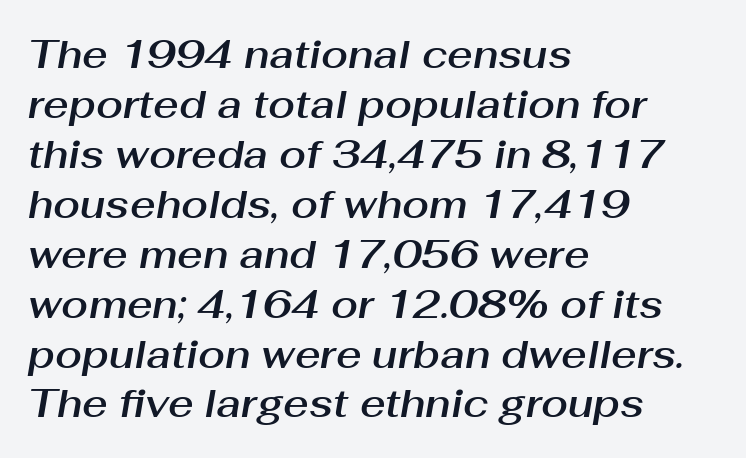
{"italic": "yes", "lean": "right", "slant_degrees": 10, "width": "normal", "stroke_contrast": "medium", "x_height": "medium", "monospaced": "no", "underline": "no", "align": "left", "line_spacing": "normal", "line_spacing_ratio": 1.28, "letter_spacing": "normal", "letter_spacing_em": 0.0, "glyph_px": 39}
